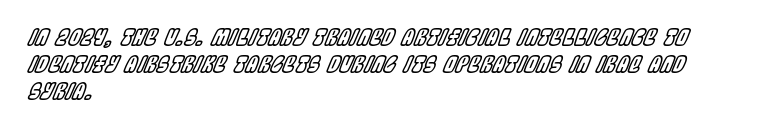
The image shows 22 px text type, italic (leaning right); set left-aligned, line spacing 1.22x, normal letter spacing, not underlined.
